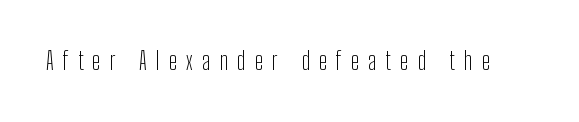
{"italic": "no", "bold": "no", "underline": "no", "letter_spacing": "wide", "letter_spacing_em": 0.39, "glyph_px": 24}
